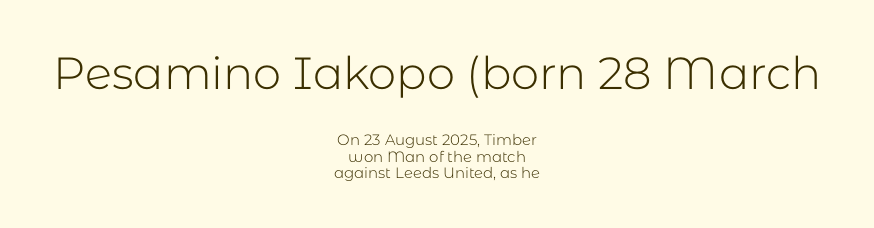
{"serif": "no", "italic": "no", "bold": "no", "weight": "light", "width": "normal", "stroke_contrast": "low", "x_height": "medium", "monospaced": "no", "underline": "no", "align": "center", "line_spacing": "tight", "line_spacing_ratio": 1.1, "letter_spacing": "normal", "letter_spacing_em": 0.0, "larger_block": "first", "size_ratio": 3.0, "glyph_px": 45}
